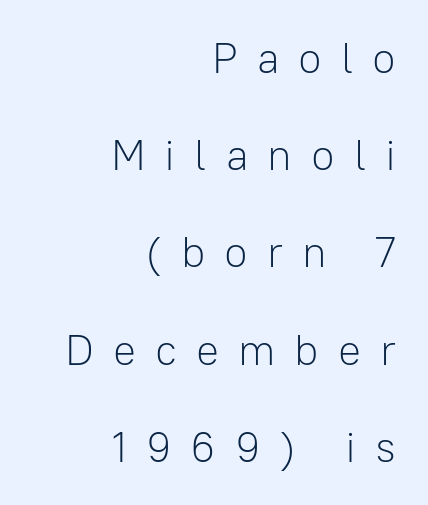
The image shows 43 px light sans-serif type, upright; set right-aligned, loose line spacing (2.26x), unusually wide letter spacing (+0.44 em), not underlined; low stroke contrast and a medium x-height.
